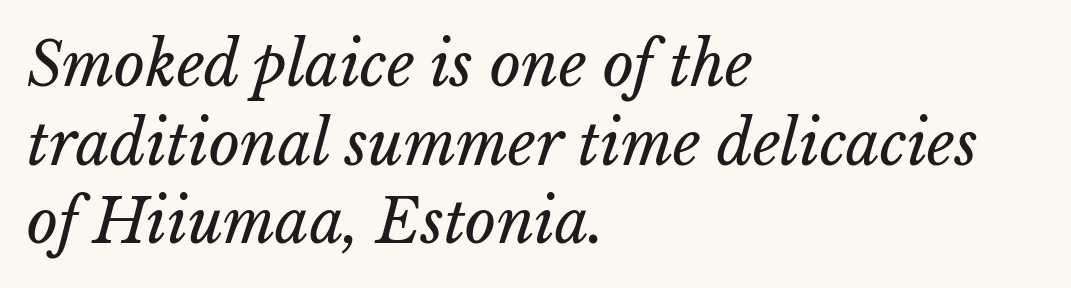
Q: Is the text bold? A: No.
Q: Is the text italic (slanted)? A: Yes, it leans right by about 15 degrees.
Q: Is the text underlined? A: No.
Q: How is the paragraph aligned? A: Left-aligned.
Q: Is the spacing between letters normal or unusually wide? A: Normal.
Q: Is the spacing between lines tight, normal or loose? A: Normal.
Q: Width (condensed, normal, or wide)? A: Normal.
Q: Stroke contrast? A: Low.
Q: x-height? A: Medium.
Q: Monospaced? A: No.
